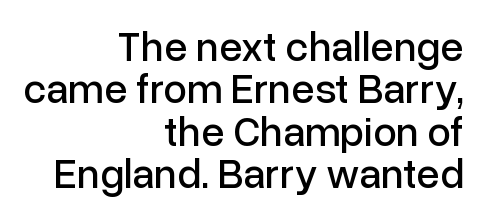
{"serif": "no", "italic": "no", "width": "normal", "stroke_contrast": "low", "x_height": "medium", "monospaced": "no", "underline": "no", "align": "right", "line_spacing": "tight", "line_spacing_ratio": 1.01, "letter_spacing": "normal", "letter_spacing_em": 0.0, "glyph_px": 42}
